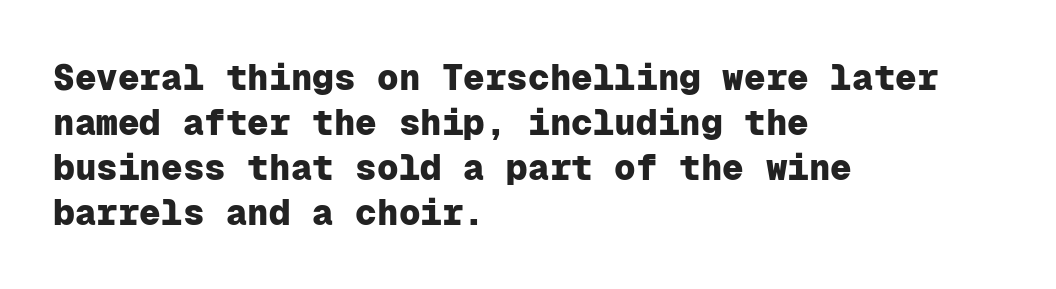
Q: Is the text bold? A: Yes.
Q: Is the text italic (slanted)? A: No, it is upright.
Q: Is the typeface a serif or a sans-serif typeface? A: Sans-serif.
Q: Is the text underlined? A: No.
Q: How is the paragraph aligned? A: Left-aligned.
Q: Is the spacing between letters normal or unusually wide? A: Normal.
Q: Is the spacing between lines tight, normal or loose? A: Normal.
Q: Width (condensed, normal, or wide)? A: Normal.
Q: Stroke contrast? A: Low.
Q: x-height? A: Medium.
Q: Monospaced? A: Yes.
